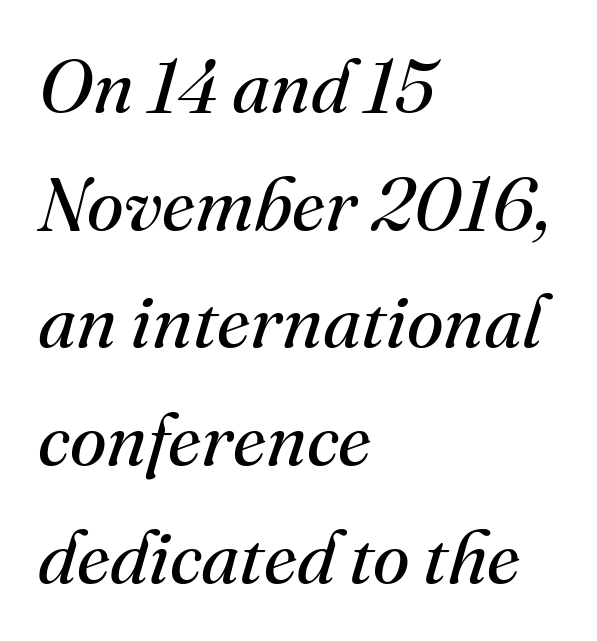
Q: Is the text bold? A: No.
Q: Is the text italic (slanted)? A: Yes, it leans right by about 16 degrees.
Q: Is the typeface a serif or a sans-serif typeface? A: Serif.
Q: Is the text underlined? A: No.
Q: How is the paragraph aligned? A: Left-aligned.
Q: Is the spacing between letters normal or unusually wide? A: Normal.
Q: Is the spacing between lines tight, normal or loose? A: Normal.
Q: Width (condensed, normal, or wide)? A: Normal.
Q: Stroke contrast? A: Medium.
Q: x-height? A: Small.
Q: Monospaced? A: No.
